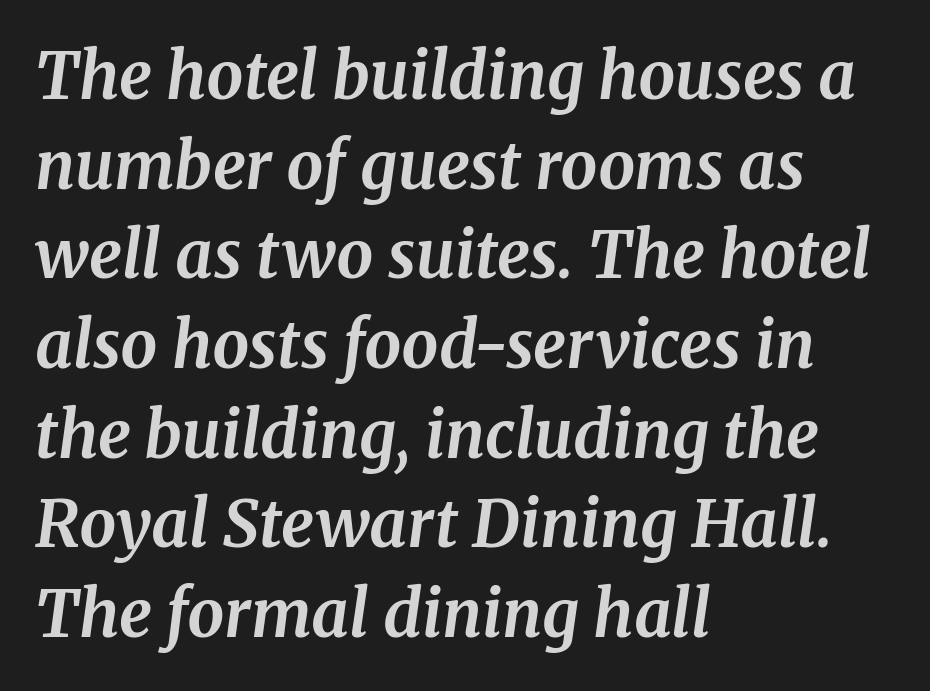
A typesetter would label this face a serif. Look at the tracking — it's just the regular setting, nothing added. As a designer I'd log this as weight 700, bold. Reading down the block, your eye returns to a fixed left position each line.
